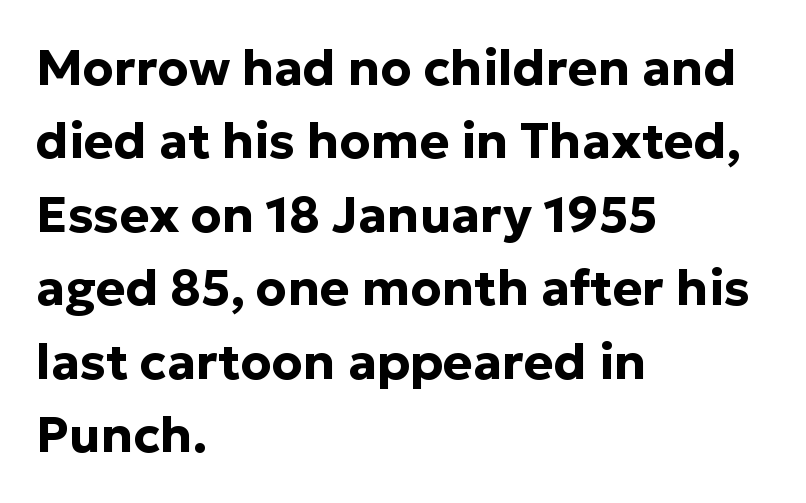
{"serif": "no", "italic": "no", "bold": "yes", "weight": "bold", "width": "normal", "stroke_contrast": "low", "x_height": "medium", "monospaced": "no", "underline": "no", "align": "left", "line_spacing": "normal", "line_spacing_ratio": 1.47, "letter_spacing": "normal", "letter_spacing_em": 0.0, "glyph_px": 50}
